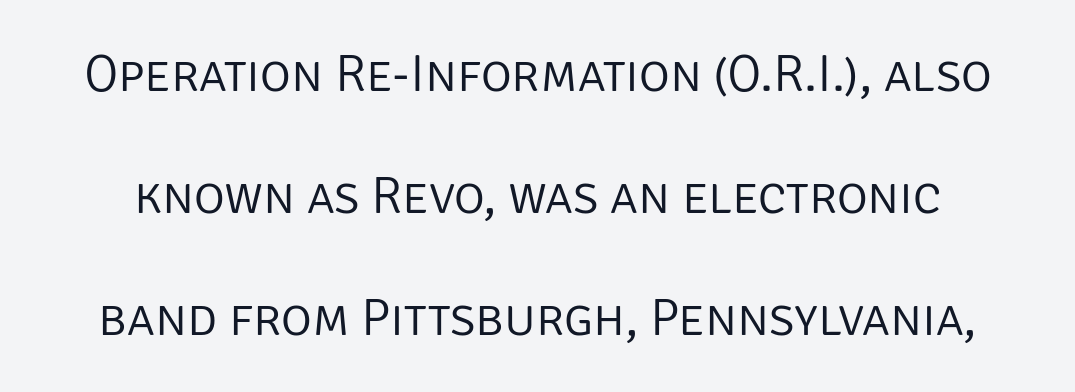
Q: Is the text bold? A: No.
Q: Is the text italic (slanted)? A: No, it is upright.
Q: Is the typeface a serif or a sans-serif typeface? A: Sans-serif.
Q: Is the text underlined? A: No.
Q: Is the spacing between letters normal or unusually wide? A: Normal.
Q: Is the spacing between lines tight, normal or loose? A: Loose.
Q: Width (condensed, normal, or wide)? A: Normal.
Q: Stroke contrast? A: Low.
Q: x-height? A: Large.
Q: Monospaced? A: No.
